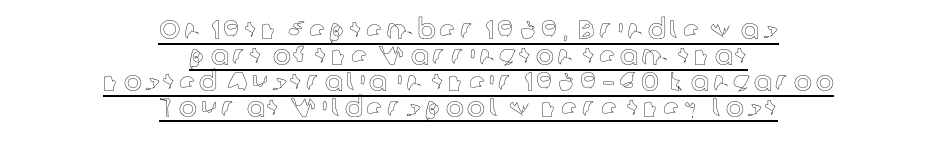
Students, observe: this is what under-led, compact text looks like. Italic: no, the glyphs are upright roman. Each line is balanced around a shared central axis. A rule runs beneath these lines of type.
